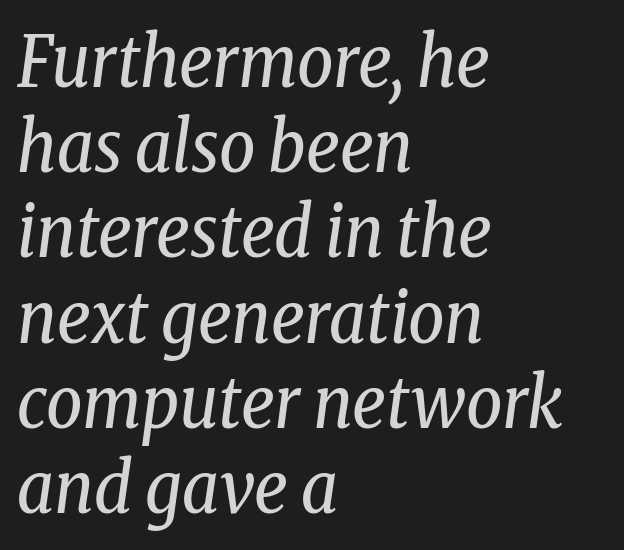
The image shows 71 px regular-weight, condensed serif type, italic (leaning right); set left-aligned, line spacing 1.2x, normal letter spacing, not underlined; low stroke contrast and a medium x-height.
